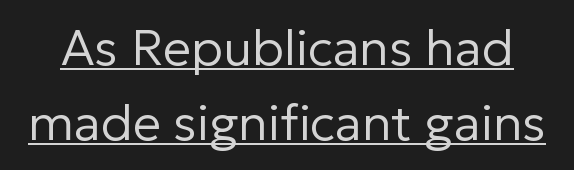
The image shows 50 px regular-weight sans-serif type, upright; set normal line spacing (1.5x), normal letter spacing, underlined; low stroke contrast and a medium x-height.
